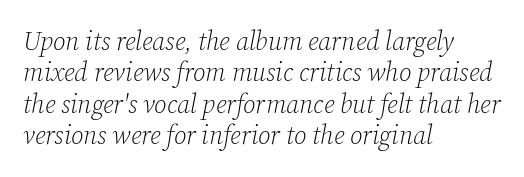
Stroke thickness stays within the range of a standard reading face or lighter. A clean baseline with only descenders dipping below it. The passage is arranged the way most books set body copy — flush left. Posture: slanted. The letterforms sit shoulder to shoulder at normal distance.
